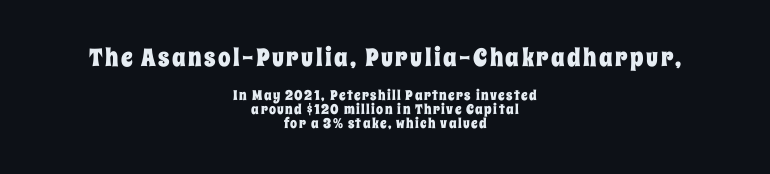
The image shows 25 px text type, upright; set centered, tight line spacing (1.0x), not underlined; the first (top) block is 1.79x larger.
